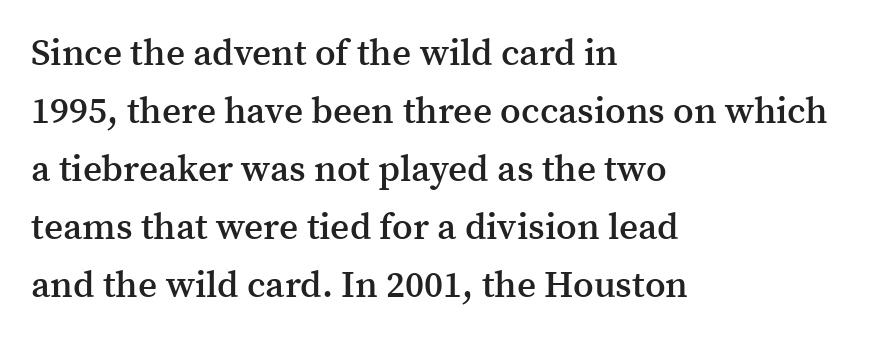
{"serif": "yes", "italic": "no", "bold": "semi", "weight": "semibold", "width": "normal", "stroke_contrast": "medium", "x_height": "medium", "monospaced": "no", "underline": "no", "align": "left", "line_spacing": "normal", "line_spacing_ratio": 1.57, "letter_spacing": "normal", "letter_spacing_em": 0.0, "glyph_px": 37}
